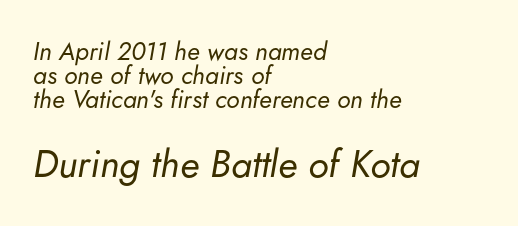
The image shows 38 px regular-weight type, italic (leaning right); set left-aligned, tight line spacing (0.97x), normal letter spacing, not underlined; the second (bottom) block is 1.52x larger; low stroke contrast and a small x-height.
